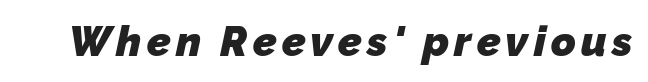
{"serif": "no", "bold": "yes", "weight": "heavy", "width": "normal", "stroke_contrast": "low", "x_height": "medium", "monospaced": "no", "underline": "no", "glyph_px": 42}
